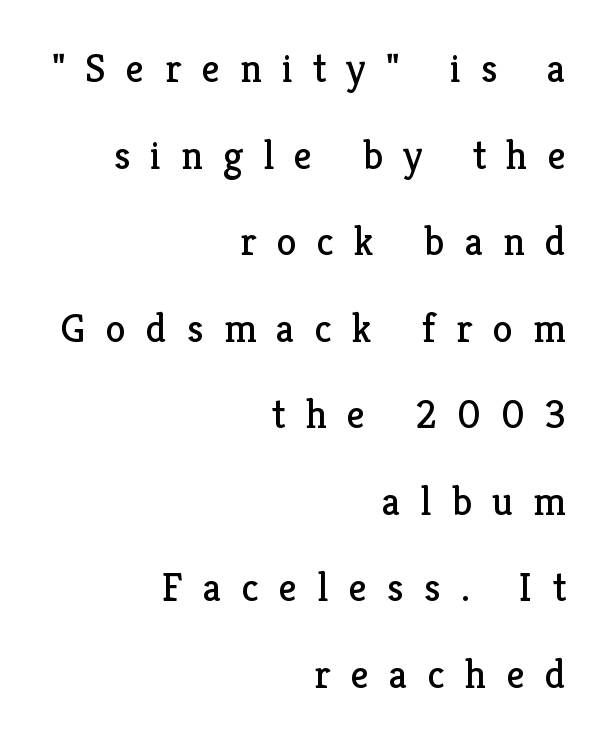
{"serif": "yes", "italic": "no", "bold": "no", "weight": "regular", "width": "normal", "stroke_contrast": "low", "x_height": "medium", "monospaced": "no", "underline": "no", "align": "right", "line_spacing": "loose", "line_spacing_ratio": 2.11, "letter_spacing": "wide", "letter_spacing_em": 0.49, "glyph_px": 41}
